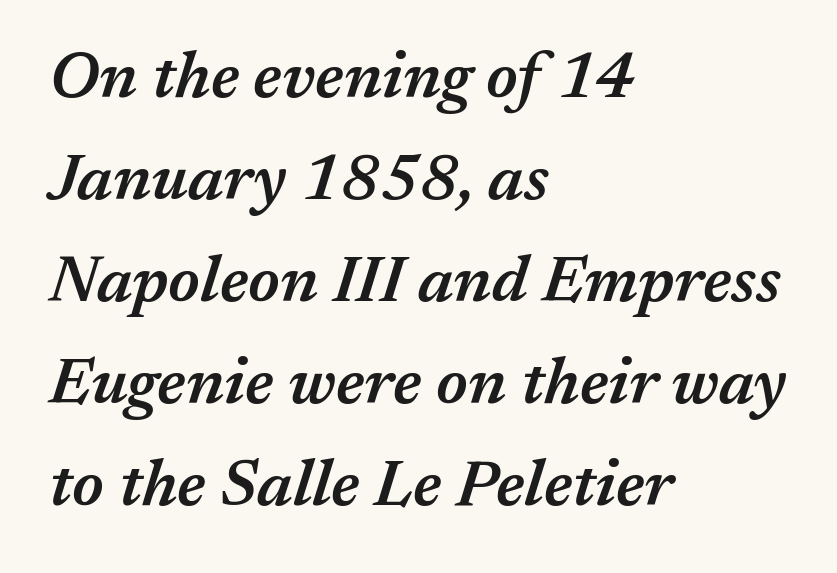
Q: Is the text bold? A: Semi-bold.
Q: Is the text italic (slanted)? A: Yes, it leans right by about 17 degrees.
Q: Is the text underlined? A: No.
Q: How is the paragraph aligned? A: Left-aligned.
Q: Is the spacing between letters normal or unusually wide? A: Normal.
Q: Is the spacing between lines tight, normal or loose? A: Normal.
Q: Width (condensed, normal, or wide)? A: Normal.
Q: Stroke contrast? A: Medium.
Q: x-height? A: Medium.
Q: Monospaced? A: No.
